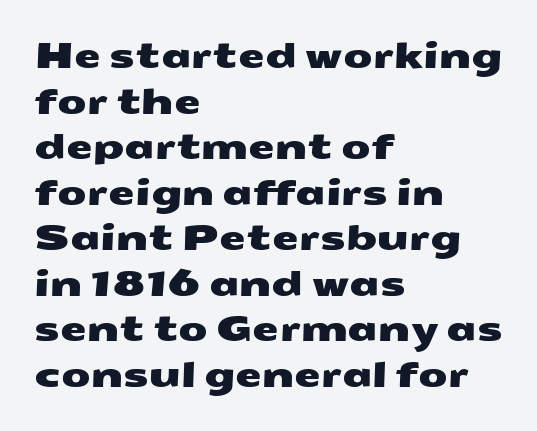
{"serif": "no", "width": "wide", "stroke_contrast": "medium", "x_height": "medium", "monospaced": "no", "underline": "no", "align": "left", "line_spacing": "normal", "line_spacing_ratio": 1.34, "letter_spacing": "normal", "letter_spacing_em": 0.0, "glyph_px": 34}
